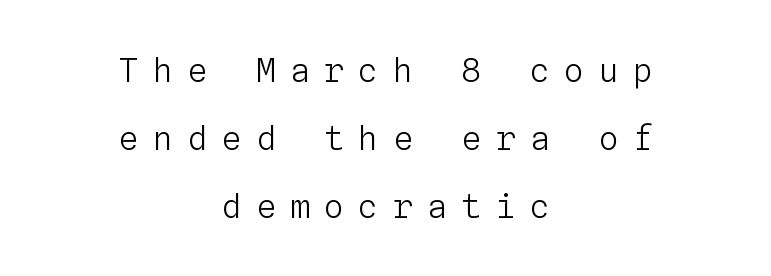
The image shows 33 px light type, upright, monospaced; set centered, loose line spacing (2.06x), unusually wide letter spacing (+0.44 em), not underlined; low stroke contrast and a medium x-height.
